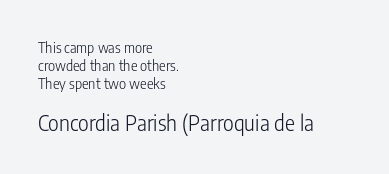
Q: Is the text bold? A: No.
Q: Is the text italic (slanted)? A: No, it is upright.
Q: Is the text underlined? A: No.
Q: How is the paragraph aligned? A: Left-aligned.
Q: Is the spacing between letters normal or unusually wide? A: Normal.
Q: Is the spacing between lines tight, normal or loose? A: Normal.
Q: Which block of text is set in a larger size, the first (top) or the second (bottom)? A: The second (bottom) one.
